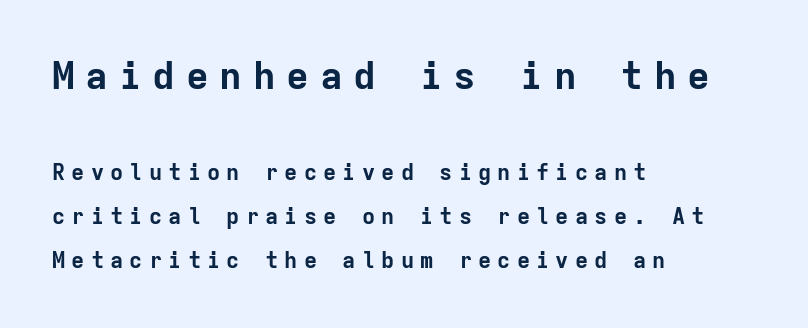
Ordinary non-slanted type is in use. The rendering shrinks the type as you move from the upper chunk to the lower. A typesetter would call this monospace, since all characters share one set width. Students, observe: this is what heavily led, spacious text looks like.
